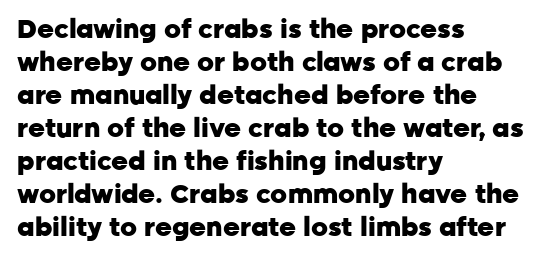
The leading is moderate, giving the passage an even texture. A dark, heavy texture on the line: the type is bold. Descenders hang freely into open space. Letter spacing: default. Notice how the passage keeps a crisp vertical edge on the left only. This is roman type, the default non-slanted kind.
